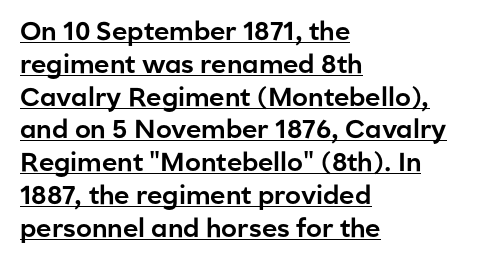
This sample keeps an unexceptional amount of space between lines. Check the space under the baseline: a stroke is drawn there. Tall strokes in this sample are plumb rather than angled. These lines stack with their left ends in a neat column.
